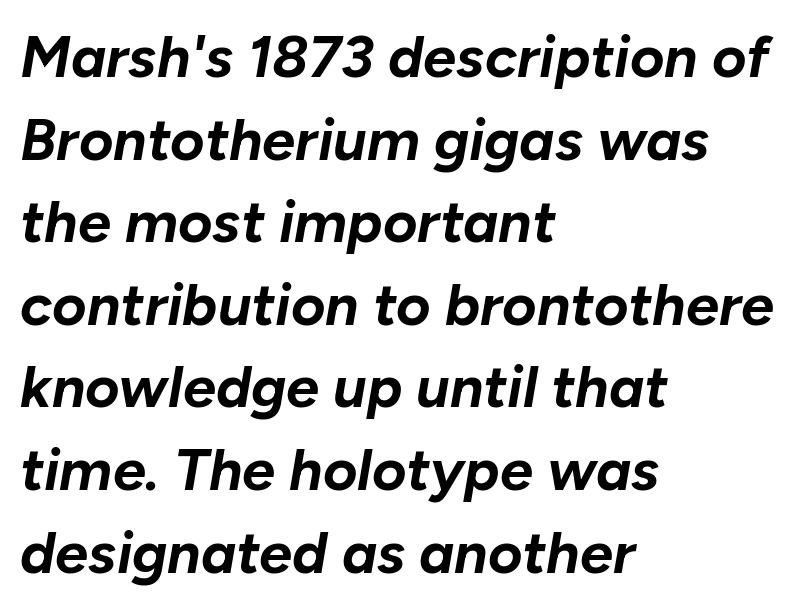
Style check: oblique. Weight: bold. Compared with a centered layout, this one pins lines to the left instead. The string is rendered with underlining switched off. This sample has the flowing, uneven cadence of proportional lettering. Leading matches the norm, producing a regular column.
